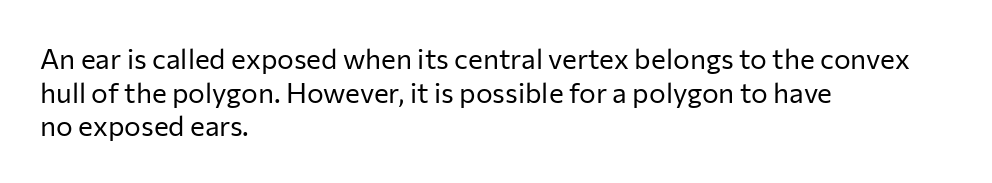
The image shows 28 px regular-weight sans-serif type, upright; set left-aligned, line spacing 1.2x, normal letter spacing, not underlined; low stroke contrast and a medium x-height.
